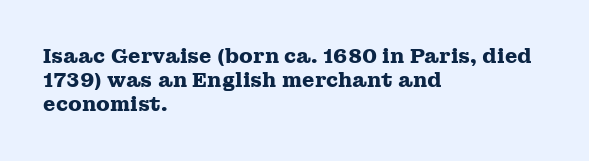
Descenders hang freely into open space. The paragraph has a hard left edge and a soft right edge. It's the straight-up-and-down kind of type. Observe the ordinary spacing: letters are neighbours, not strangers. Weight check: bold — yes, fully.
